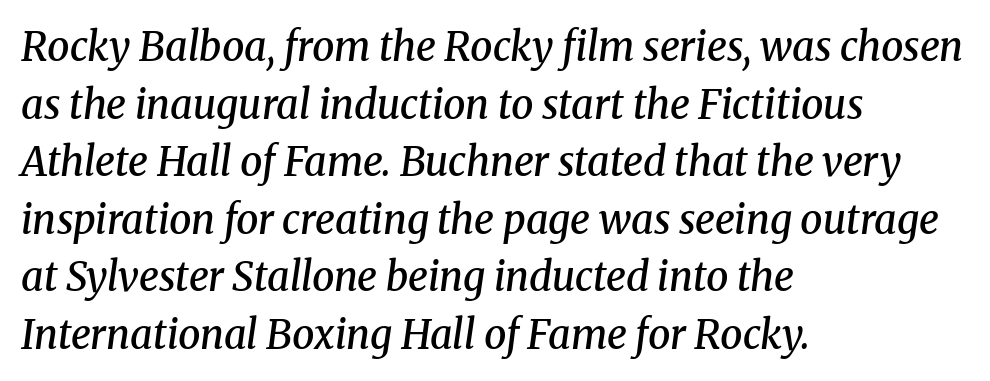
This rendering employs a face with finishing strokes, i.e., a serif. These lines are rendered in a variable-pitch font. As a designer I'd log this as weight 600, semibold. Check under the words: just untouched page. Is the type slanted? Yes — the strokes lean at a clear angle.
